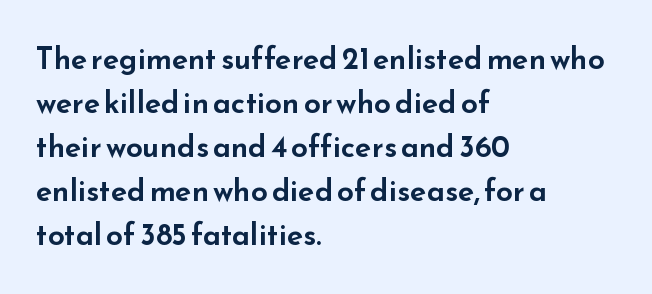
Q: Is the text italic (slanted)? A: No, it is upright.
Q: Is the typeface a serif or a sans-serif typeface? A: Sans-serif.
Q: Is the text underlined? A: No.
Q: How is the paragraph aligned? A: Left-aligned.
Q: Is the spacing between letters normal or unusually wide? A: Normal.
Q: Is the spacing between lines tight, normal or loose? A: Normal.
Q: Width (condensed, normal, or wide)? A: Wide.
Q: Stroke contrast? A: Low.
Q: x-height? A: Small.
Q: Monospaced? A: No.
